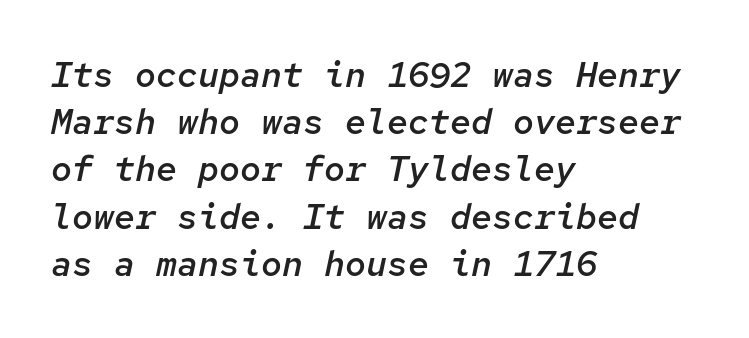
{"italic": "yes", "lean": "right", "slant_degrees": 12, "bold": "semi", "weight": "semibold", "width": "normal", "stroke_contrast": "low", "x_height": "medium", "monospaced": "yes", "underline": "no", "align": "left", "line_spacing": "normal", "line_spacing_ratio": 1.35, "letter_spacing": "normal", "letter_spacing_em": 0.0, "glyph_px": 35}
